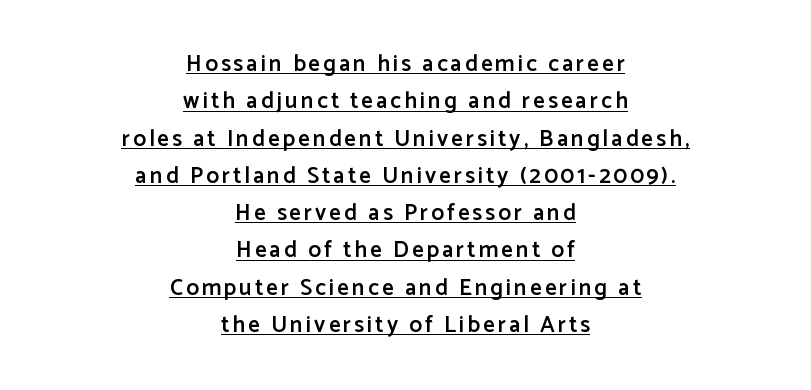
A normal amount of white space separates one row of letters from the next. The font is running at a semibold setting, under full bold. The lines in this sample share a center point and differ in where they start and stop. Glance below the letters and you will spot a drawn line. Every character sits straight up, as roman type does.
